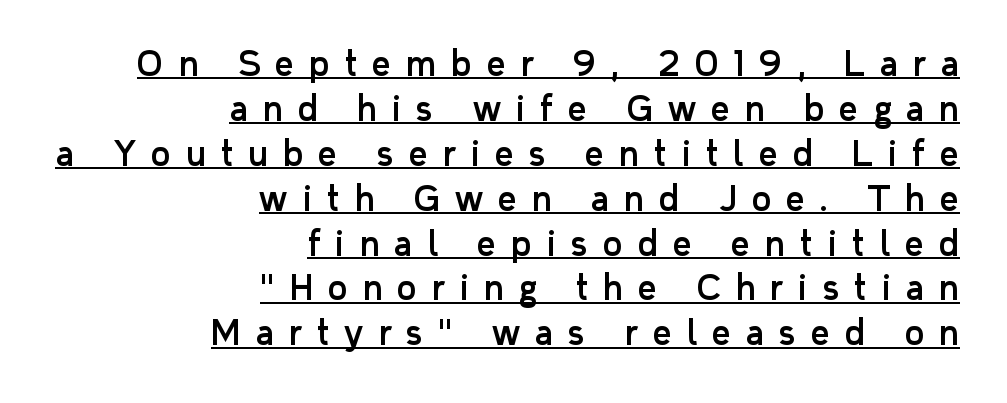
Q: Is the text italic (slanted)? A: No, it is upright.
Q: Is the typeface a serif or a sans-serif typeface? A: Sans-serif.
Q: Is the text underlined? A: Yes.
Q: How is the paragraph aligned? A: Right-aligned.
Q: Is the spacing between letters normal or unusually wide? A: Unusually wide.
Q: Is the spacing between lines tight, normal or loose? A: Normal.
Q: Width (condensed, normal, or wide)? A: Normal.
Q: Stroke contrast? A: Low.
Q: x-height? A: Medium.
Q: Monospaced? A: No.
